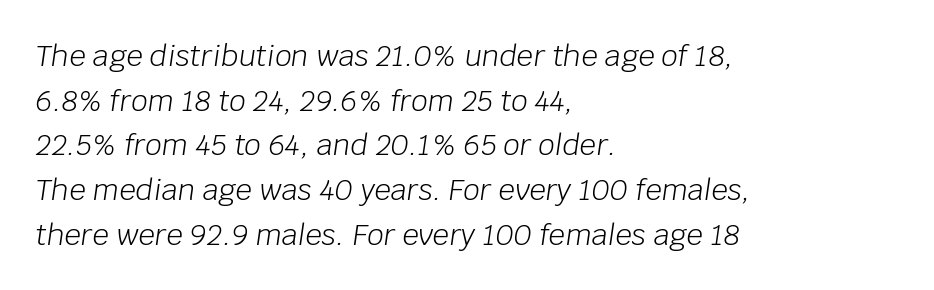
{"italic": "yes", "lean": "right", "slant_degrees": 8, "bold": "no", "weight": "light", "width": "normal", "stroke_contrast": "low", "x_height": "large", "monospaced": "no", "underline": "no", "align": "left", "line_spacing": "normal", "line_spacing_ratio": 1.54, "letter_spacing": "normal", "letter_spacing_em": 0.0, "glyph_px": 29}
